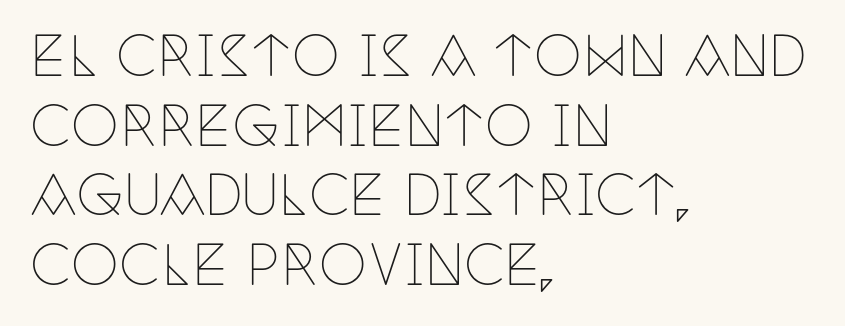
Q: Is the text bold? A: No.
Q: Is the text italic (slanted)? A: No, it is upright.
Q: Is the typeface a serif or a sans-serif typeface? A: Serif.
Q: Is the text underlined? A: No.
Q: How is the paragraph aligned? A: Left-aligned.
Q: Is the spacing between letters normal or unusually wide? A: Normal.
Q: Is the spacing between lines tight, normal or loose? A: Normal.
Q: Width (condensed, normal, or wide)? A: Condensed.
Q: Stroke contrast? A: Low.
Q: x-height? A: Large.
Q: Monospaced? A: No.
